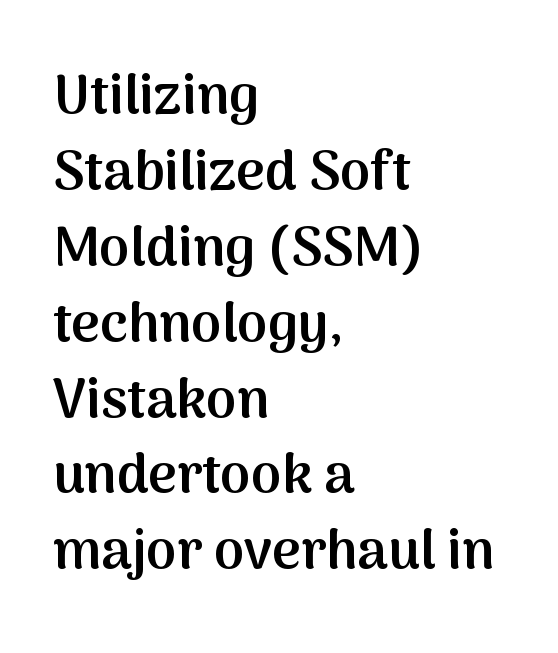
Q: Is the text bold? A: Semi-bold.
Q: Is the text italic (slanted)? A: No, it is upright.
Q: Is the typeface a serif or a sans-serif typeface? A: Sans-serif.
Q: Is the text underlined? A: No.
Q: How is the paragraph aligned? A: Left-aligned.
Q: Is the spacing between letters normal or unusually wide? A: Normal.
Q: Is the spacing between lines tight, normal or loose? A: Normal.
Q: Width (condensed, normal, or wide)? A: Normal.
Q: Stroke contrast? A: Medium.
Q: x-height? A: Medium.
Q: Monospaced? A: No.
